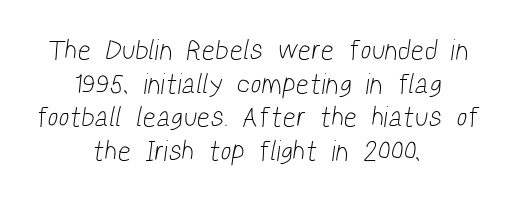
To sum up the face: it is a sans, with no serifs. Just letters on the line, the space beneath them empty. The face used here is proportionally spaced, like ordinary book or web type. Notice how the passage keeps no hard edge, just a central spine. The typeface has the unassuming heft of standard copy or less.
